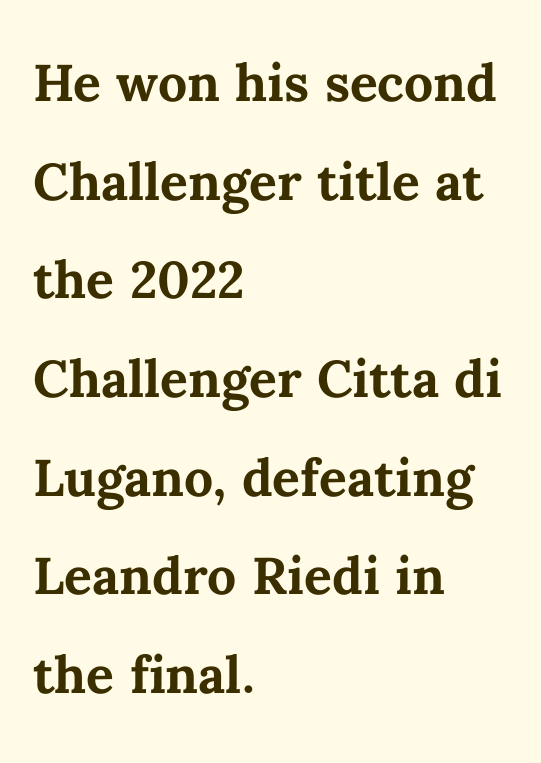
The image shows 69 px semibold type, upright; set left-aligned, normal line spacing (1.43x), normal letter spacing, not underlined; medium stroke contrast and a medium x-height.
